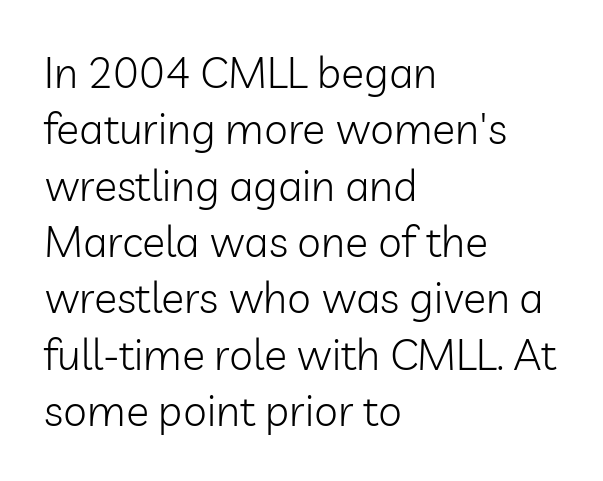
The image shows 43 px light sans-serif type, upright; set left-aligned, normal line spacing (1.31x), normal letter spacing, not underlined; low stroke contrast and a medium x-height.
